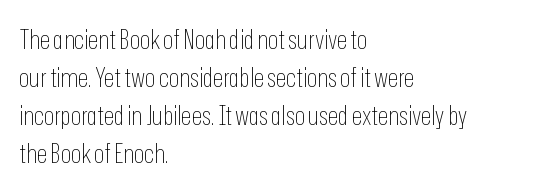
{"italic": "no", "bold": "no", "underline": "no", "align": "left", "line_spacing": "normal", "line_spacing_ratio": 1.41, "letter_spacing": "normal", "letter_spacing_em": 0.0, "glyph_px": 27}
